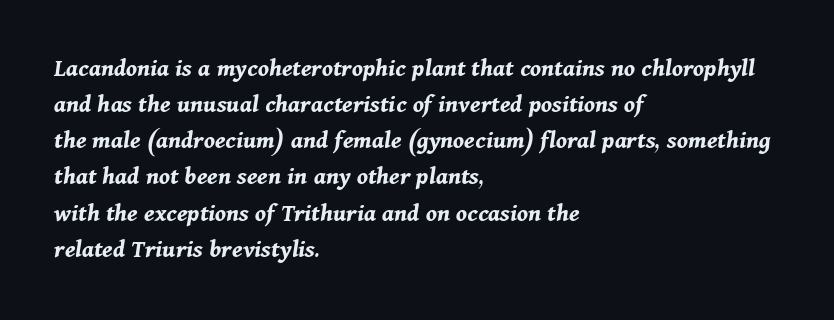
The tracking reads as untouched default to a designer's eye. Is the type bold? Yes — the strokes are clearly thick and heavy. The space beneath each line is pristine and unruled. Notice how the stems are inclined rather than vertical — that's the hallmark of italics.
